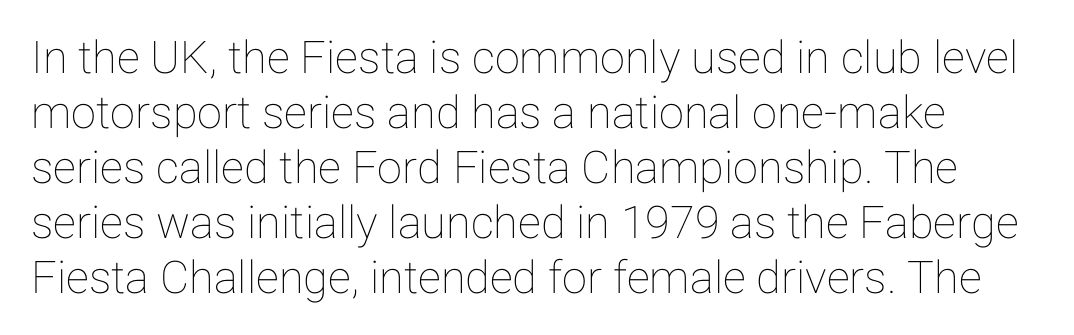
Check under the words: just untouched page. The letters advance in unequal steps, a hallmark of proportional type. This rendering leaves character spacing at its baseline value. Italic: no, the glyphs are upright roman.
